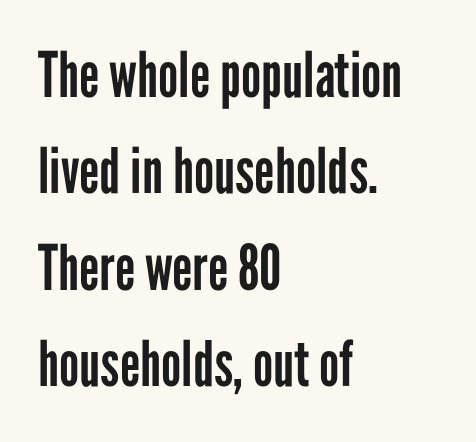
These lines keep a tight, regular rhythm from letter to letter. The specimen omits any rule beneath the text block's lines. Rows of type keep a routine distance in the vertical direction. The typography opts for an upright posture over an oblique one. Horizontally, the lines are justified to the leading edge only.
